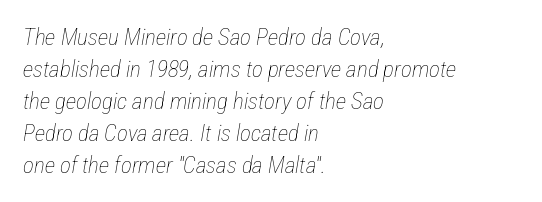
Q: Is the text bold? A: No.
Q: Is the text italic (slanted)? A: Yes, it leans right by about 12 degrees.
Q: Is the text underlined? A: No.
Q: How is the paragraph aligned? A: Left-aligned.
Q: Is the spacing between letters normal or unusually wide? A: Normal.
Q: Is the spacing between lines tight, normal or loose? A: Normal.
